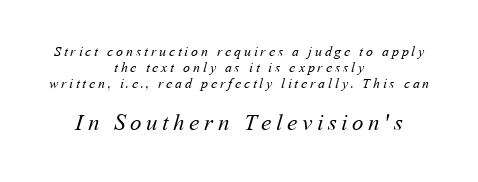
What's the leading like? Squeezed, with rows nearly overlapping. Look at the tracking — it's clearly loosened, letters drifting apart. Underline: absent. Both edges are ragged and mirror each other, which tells us the setting is centered. These glyphs show unthickened strokes, regular width or finer. Here the second block reads like a headline and the first like body copy.
